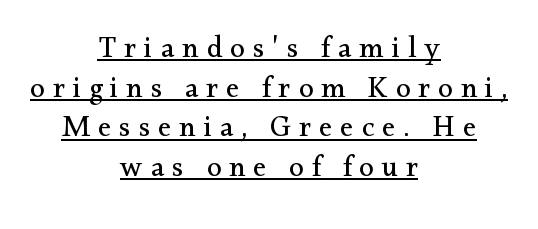
Q: Is the text bold? A: No.
Q: Is the text italic (slanted)? A: No, it is upright.
Q: Is the typeface a serif or a sans-serif typeface? A: Serif.
Q: Is the text underlined? A: Yes.
Q: How is the paragraph aligned? A: Centered.
Q: Is the spacing between letters normal or unusually wide? A: Unusually wide.
Q: Is the spacing between lines tight, normal or loose? A: Normal.
Q: Width (condensed, normal, or wide)? A: Normal.
Q: Stroke contrast? A: Medium.
Q: x-height? A: Small.
Q: Monospaced? A: No.
